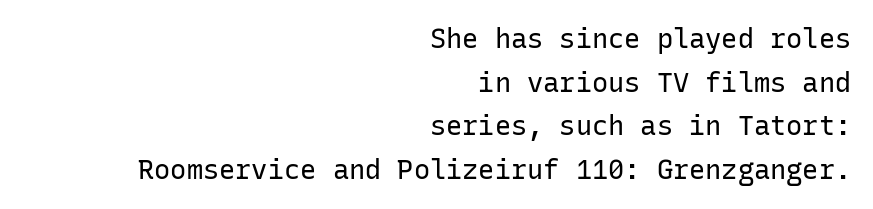
The image shows 27 px text type, upright; set right-aligned, normal line spacing (1.62x), normal letter spacing, not underlined.
